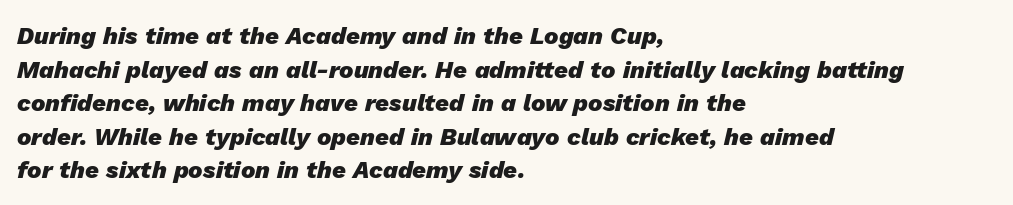
{"italic": "yes", "lean": "right", "slant_degrees": 13, "bold": "yes", "underline": "no", "align": "left", "line_spacing": "normal", "line_spacing_ratio": 1.4, "letter_spacing": "normal", "letter_spacing_em": 0.0, "glyph_px": 24}
